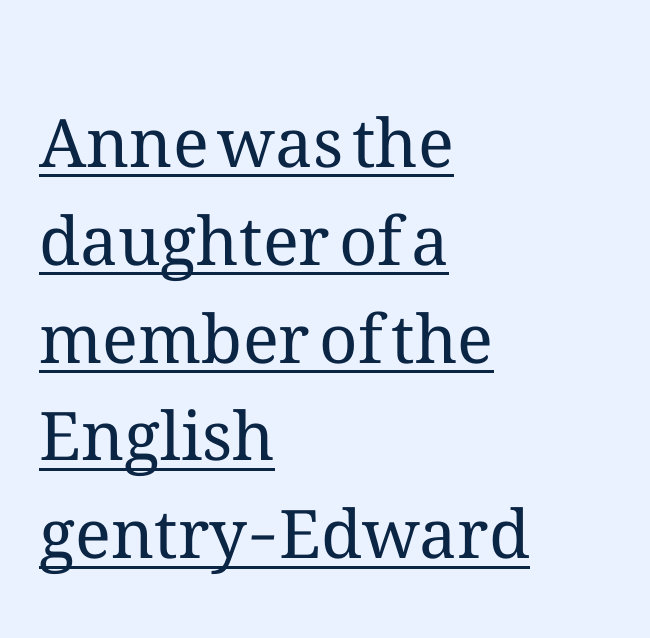
The image shows 67 px regular-weight type, upright; set left-aligned, normal line spacing (1.46x), normal letter spacing, underlined; medium stroke contrast and a medium x-height.
